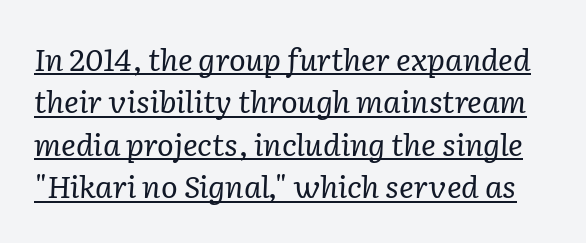
Summary of weight: not heavy and not bold. What's the leading like? Ordinary, nothing unusual. Nobody touched the tracking dial on this one. Honestly, the underline is the first thing you notice here. The glyphs in this specimen are seriffed.
